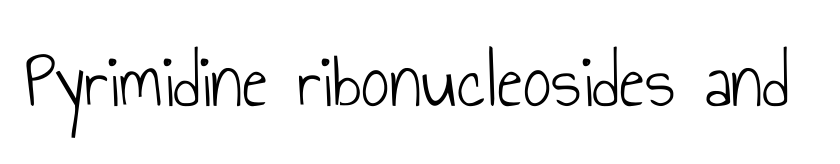
{"serif": "no", "italic": "no", "bold": "no", "weight": "light", "width": "condensed", "stroke_contrast": "low", "x_height": "small", "monospaced": "no", "underline": "no", "letter_spacing": "normal", "letter_spacing_em": 0.0, "glyph_px": 79}
